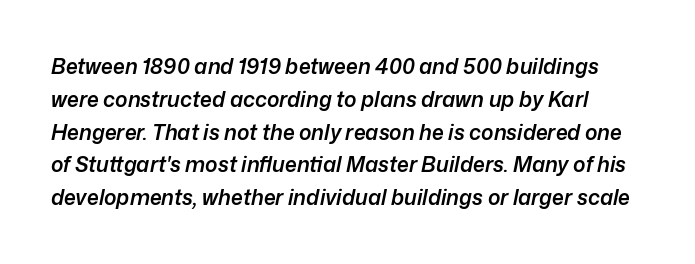
{"italic": "yes", "lean": "right", "slant_degrees": 12, "bold": "semi", "underline": "no", "line_spacing": "normal", "line_spacing_ratio": 1.56, "letter_spacing": "normal", "letter_spacing_em": 0.0, "glyph_px": 21}
